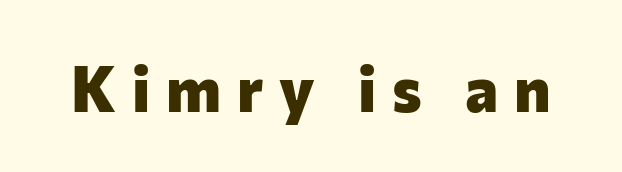
You could not count columns in this text — the font is proportionally spaced. The strip under each line holds only bare page. This sample uses a sans-serif face. You can tell it's not italic because the verticals are truly vertical. Glyph-to-glyph distance is far greater than everyday printed text.
